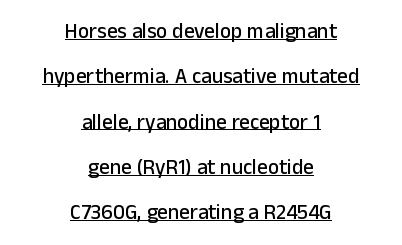
Q: Is the text italic (slanted)? A: No, it is upright.
Q: Is the text underlined? A: Yes.
Q: How is the paragraph aligned? A: Centered.
Q: Is the spacing between letters normal or unusually wide? A: Normal.
Q: Is the spacing between lines tight, normal or loose? A: Loose.
